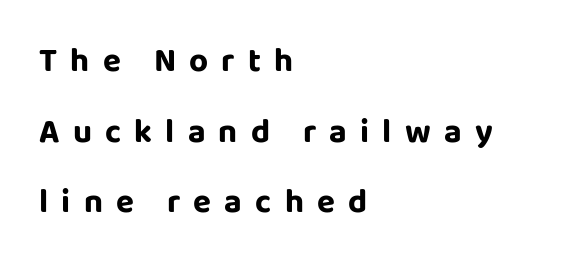
The image shows 33 px sans-serif type, upright; set left-aligned, loose line spacing (2.14x), unusually wide letter spacing (+0.4 em), not underlined; low stroke contrast and a large x-height.
